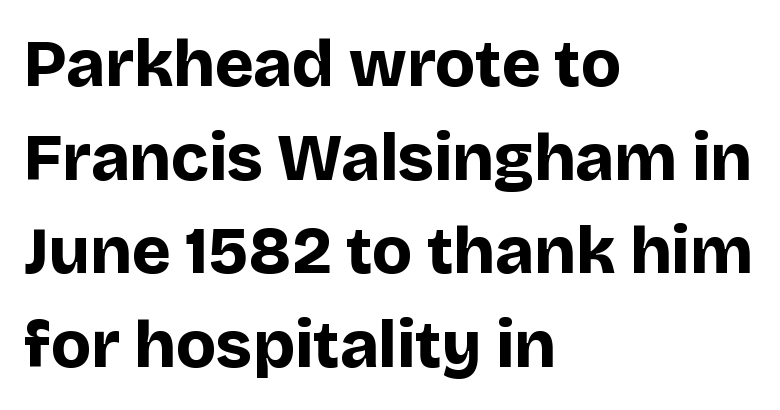
Q: Is the text bold? A: Yes.
Q: Is the text italic (slanted)? A: No, it is upright.
Q: Is the typeface a serif or a sans-serif typeface? A: Sans-serif.
Q: Is the text underlined? A: No.
Q: How is the paragraph aligned? A: Left-aligned.
Q: Is the spacing between letters normal or unusually wide? A: Normal.
Q: Is the spacing between lines tight, normal or loose? A: Normal.
Q: Width (condensed, normal, or wide)? A: Normal.
Q: Stroke contrast? A: Low.
Q: x-height? A: Large.
Q: Monospaced? A: No.
